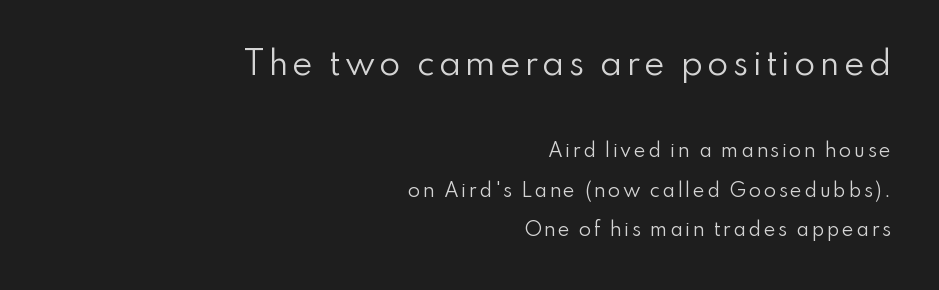
{"serif": "no", "italic": "no", "bold": "no", "weight": "regular", "width": "normal", "stroke_contrast": "low", "x_height": "small", "monospaced": "no", "underline": "no", "align": "right", "line_spacing": "loose", "line_spacing_ratio": 2.2, "larger_block": "first", "size_ratio": 1.72, "glyph_px": 31}
